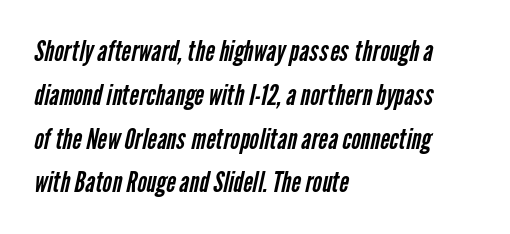
{"serif": "no", "bold": "no", "weight": "regular", "width": "condensed", "stroke_contrast": "low", "x_height": "medium", "monospaced": "no", "underline": "no", "align": "left", "line_spacing": "normal", "line_spacing_ratio": 1.51, "letter_spacing": "normal", "letter_spacing_em": 0.0, "glyph_px": 29}
